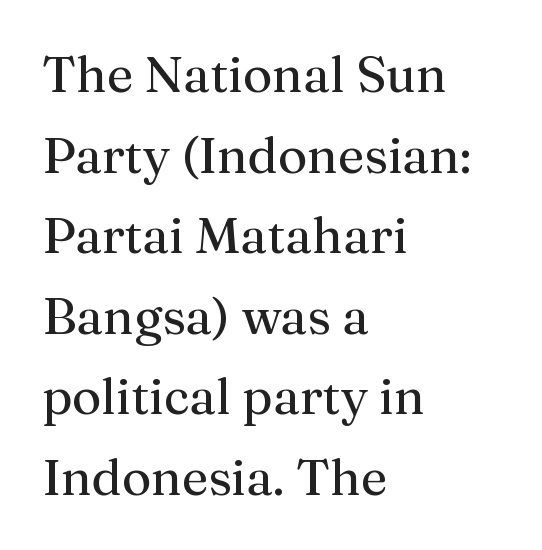
Unlike a clean sans, this face finishes its strokes with serifs. This is not heavy type; no bold has been used. This rendering features lettering with no underline. Line spacing here is normal. This is roman type, the default non-slanted kind.
